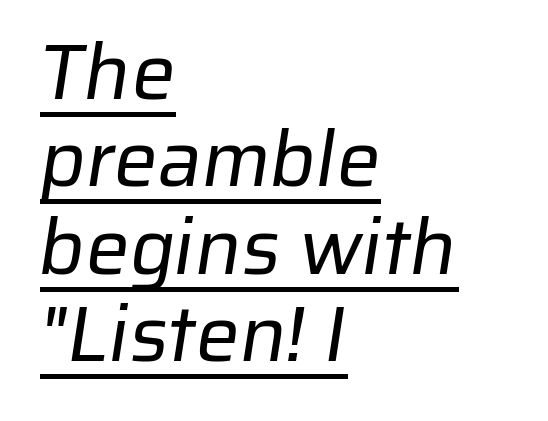
{"serif": "no", "bold": "no", "weight": "regular", "width": "normal", "stroke_contrast": "low", "x_height": "medium", "monospaced": "no", "underline": "yes", "align": "left", "line_spacing": "tight", "line_spacing_ratio": 1.12, "letter_spacing": "normal", "letter_spacing_em": 0.0, "glyph_px": 78}
